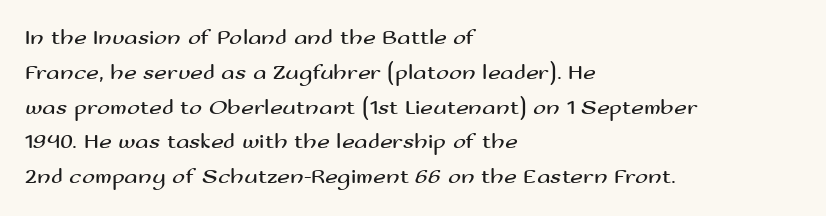
Q: Is the text bold? A: No.
Q: Is the text italic (slanted)? A: No, it is upright.
Q: Is the text underlined? A: No.
Q: How is the paragraph aligned? A: Left-aligned.
Q: Is the spacing between letters normal or unusually wide? A: Normal.
Q: Is the spacing between lines tight, normal or loose? A: Normal.
